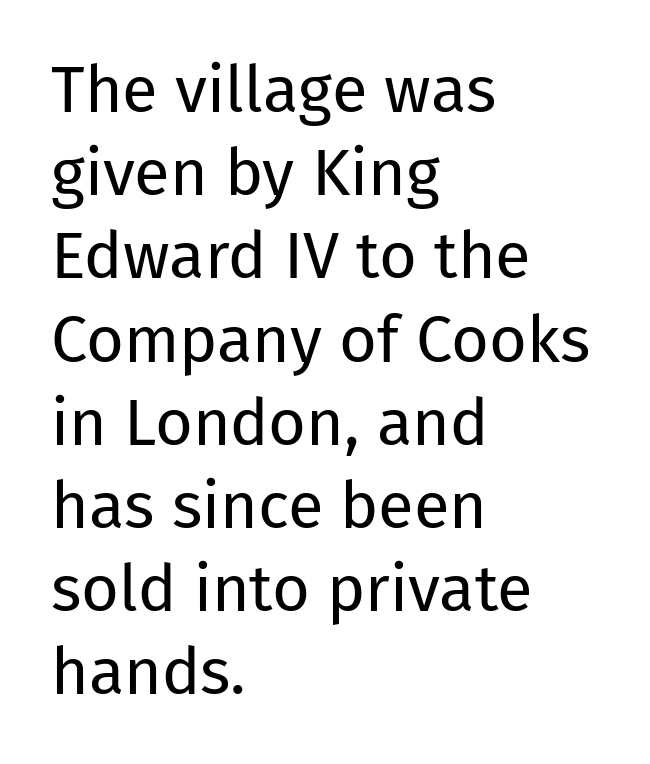
Q: Is the text bold? A: No.
Q: Is the text italic (slanted)? A: No, it is upright.
Q: Is the typeface a serif or a sans-serif typeface? A: Sans-serif.
Q: Is the text underlined? A: No.
Q: How is the paragraph aligned? A: Left-aligned.
Q: Is the spacing between letters normal or unusually wide? A: Normal.
Q: Is the spacing between lines tight, normal or loose? A: Normal.
Q: Width (condensed, normal, or wide)? A: Normal.
Q: Stroke contrast? A: Low.
Q: x-height? A: Medium.
Q: Monospaced? A: No.
